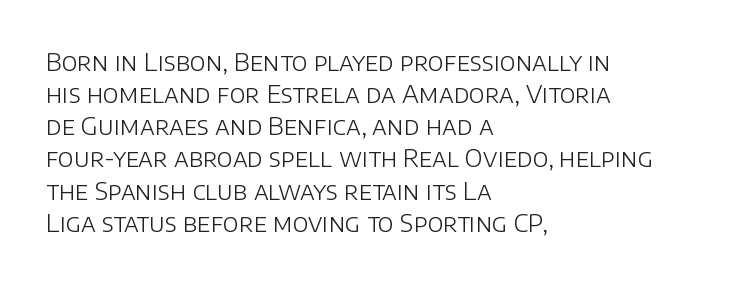
{"italic": "no", "bold": "no", "underline": "no", "align": "left", "line_spacing": "normal", "line_spacing_ratio": 1.34, "letter_spacing": "normal", "letter_spacing_em": 0.0, "glyph_px": 24}
